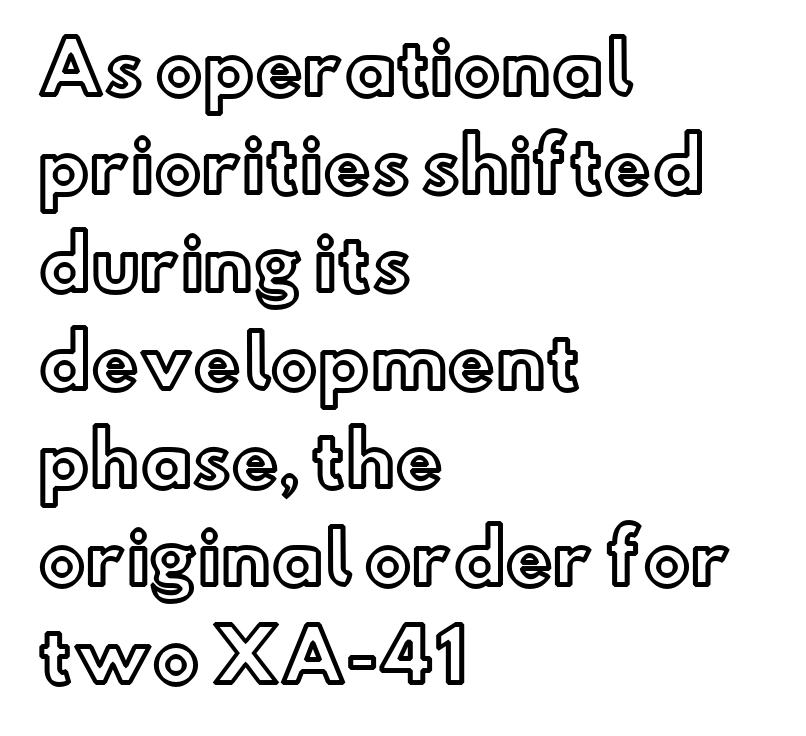
Honestly, the row spacing looks completely unremarkable. Does the copy run flush right? No — it runs flush left. Varying glyph widths throughout — classic text-font behaviour. Rendered with straight, roman letterforms. Bare-footed words on every line. You could call the tracking neutral — neither tight nor loose.
